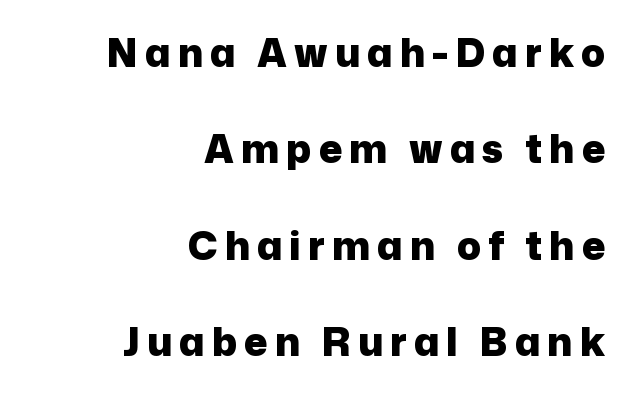
Q: Is the text bold? A: Yes.
Q: Is the text italic (slanted)? A: No, it is upright.
Q: Is the typeface a serif or a sans-serif typeface? A: Sans-serif.
Q: Is the text underlined? A: No.
Q: How is the paragraph aligned? A: Right-aligned.
Q: Is the spacing between lines tight, normal or loose? A: Loose.
Q: Width (condensed, normal, or wide)? A: Normal.
Q: Stroke contrast? A: Low.
Q: x-height? A: Medium.
Q: Monospaced? A: No.
